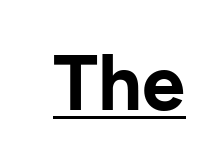
Students, observe the line beneath the letters — that is underlining. Note the varied advance widths — an 'i' is clearly narrower than an 'm'. Upright lettering throughout. Typesetter's note: full bold, strokes at maximum text heaviness.
